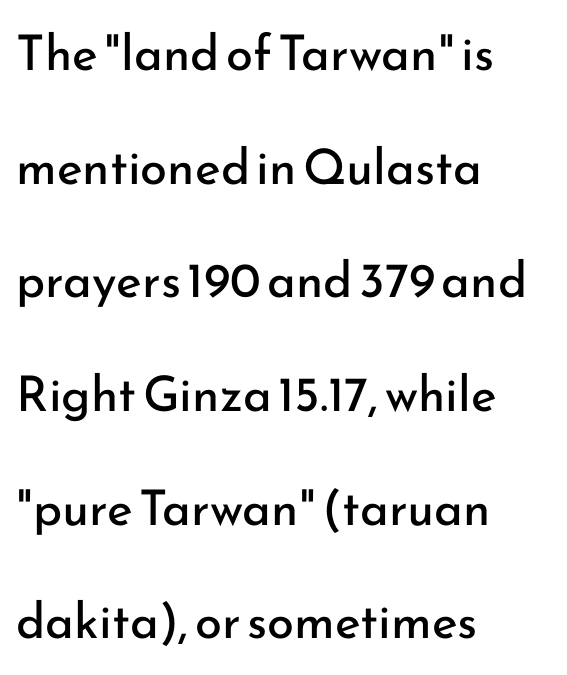
Horizontal alignment here is leftward, the default for most running prose. Notice the wide empty band between every row — that's loose leading. Every stem runs plumb, perpendicular to the baseline. Is this a heavy cut? Hardly; it is regular or lighter. Each letter keeps its own natural width here, so spacing adapts to shape. Type style note: lacks serifs.
